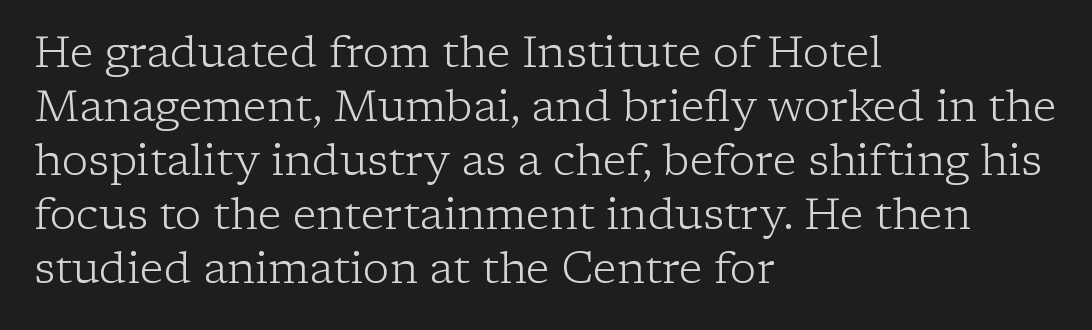
Is this a fixed-width face? No — the glyphs have proportional, varying widths. A classic flush-left, rag-right setting is used for this passage. Stems here are at most as thick as an everyday book face. This is serif lettering, the kind often seen in printed books.
